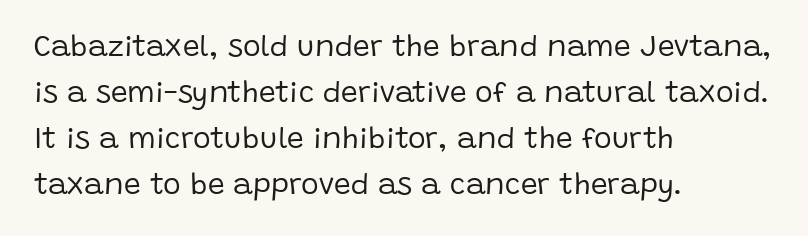
The image shows 30 px regular-weight sans-serif type, upright; set left-aligned, normal line spacing (1.53x), normal letter spacing, not underlined; low stroke contrast and a large x-height.
